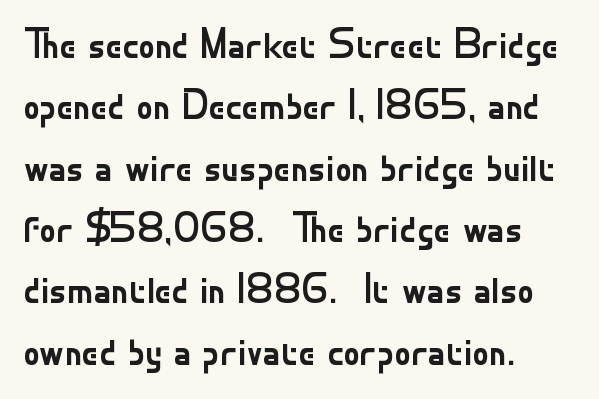
The rendering uses a moderate line-height, typical for paragraphs. This is roman type, the default non-slanted kind. Underline: absent. This sample uses a sans-serif face. A light-to-regular cut is what we see here.
